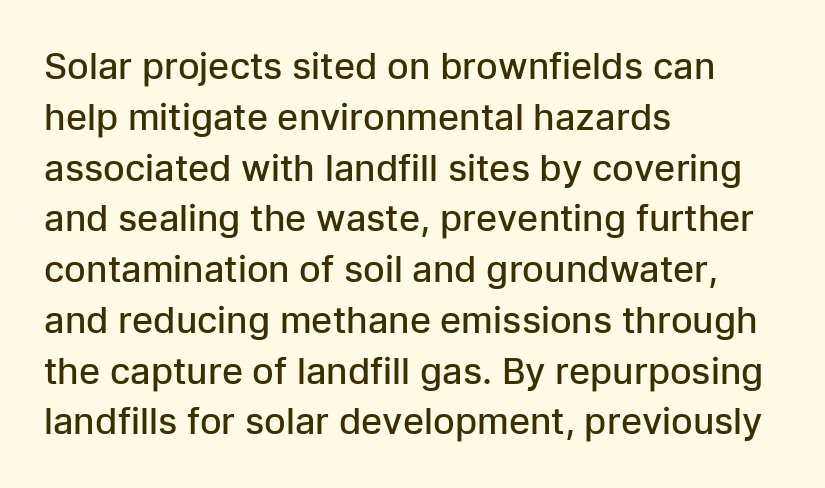
The specimen omits any rule beneath the text block's lines. Firm but not heavy-handed strokes: this text is semibold. Horizontal bands of white between lines are of average thickness. Note the varied advance widths — an 'i' is clearly narrower than an 'm'. In terms of posture, this sample is upright. Classification — sans serif.
